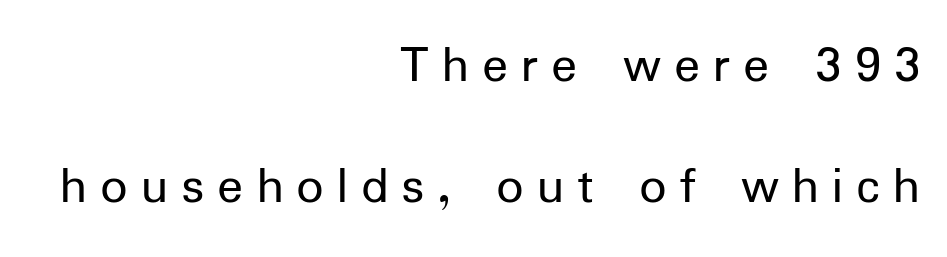
{"serif": "no", "italic": "no", "bold": "no", "weight": "regular", "width": "normal", "stroke_contrast": "low", "x_height": "medium", "monospaced": "no", "underline": "no", "align": "right", "line_spacing": "loose", "line_spacing_ratio": 2.25, "letter_spacing": "wide", "letter_spacing_em": 0.24, "glyph_px": 54}
